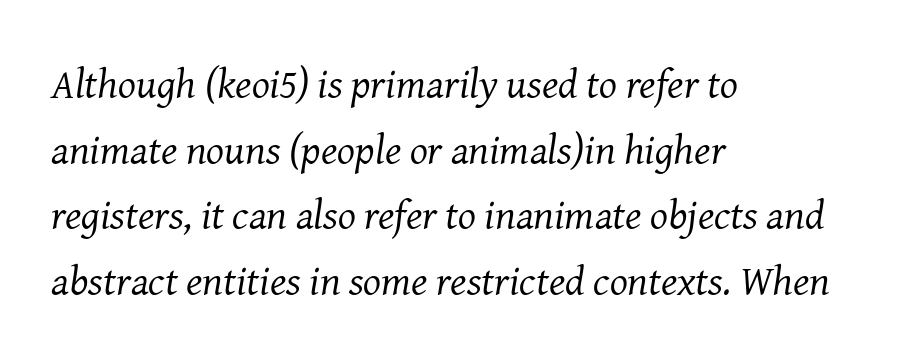
Which margin do the lines hug? The left one — the right edge is uneven. Would a proofreader flag this as italicized? Yes. The strokes carry an ordinary text weight at most. Glance below the letters and you will spot only blank space. Characters follow at the spacing the type designer built in. These lines are rendered in a variable-pitch font.
